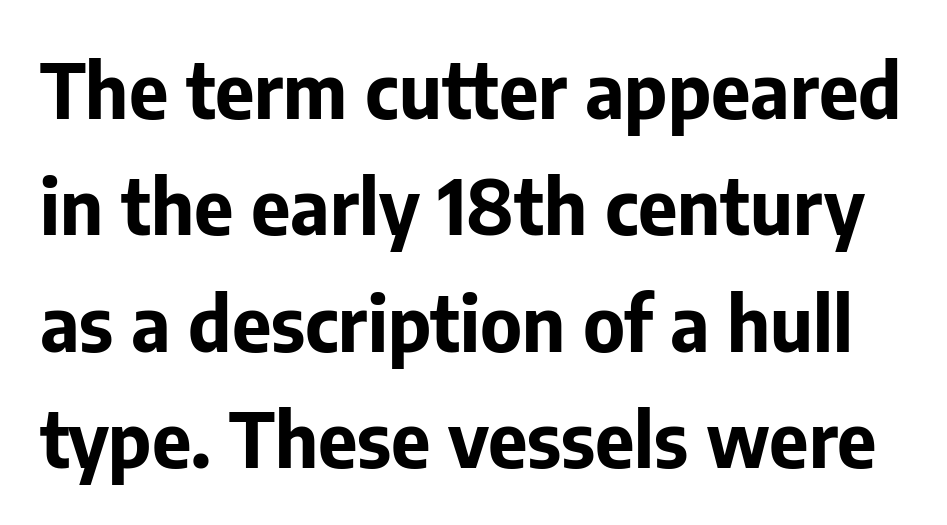
{"serif": "no", "italic": "no", "bold": "yes", "weight": "bold", "width": "normal", "stroke_contrast": "low", "x_height": "medium", "monospaced": "no", "underline": "no", "line_spacing": "normal", "line_spacing_ratio": 1.53, "letter_spacing": "normal", "letter_spacing_em": 0.0, "glyph_px": 76}
